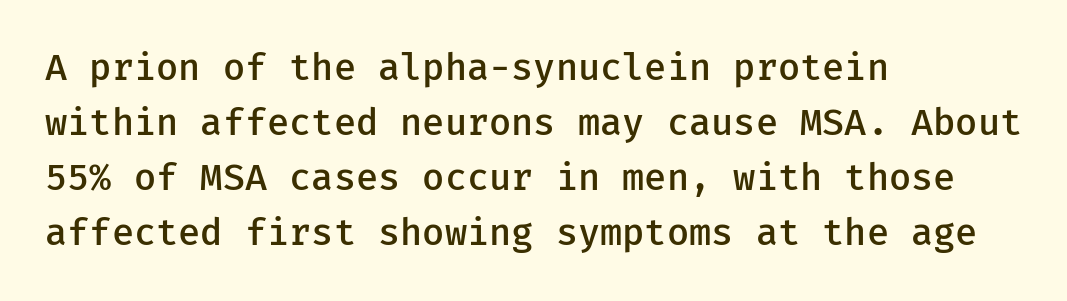
Slightly chunky letters — semibold, I'd say, not full bold. Does the lettering tilt? It doesn't — this is upright. Reading down the block, your eye returns to a fixed left position each line. These lines keep a tight, regular rhythm from letter to letter. This rendering employs a face without finishing strokes, i.e., a sans-serif.
